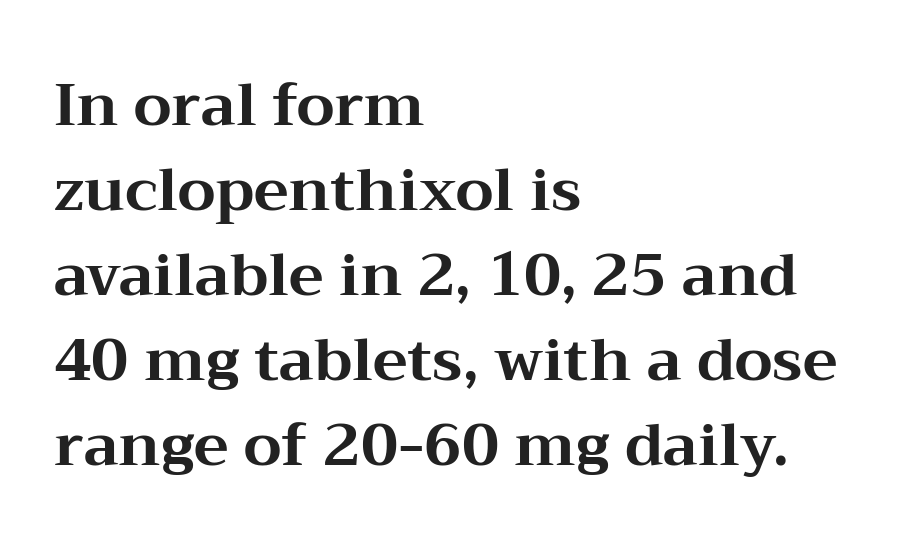
Q: Is the text bold? A: Yes.
Q: Is the text italic (slanted)? A: No, it is upright.
Q: Is the typeface a serif or a sans-serif typeface? A: Serif.
Q: Is the text underlined? A: No.
Q: How is the paragraph aligned? A: Left-aligned.
Q: Is the spacing between letters normal or unusually wide? A: Normal.
Q: Is the spacing between lines tight, normal or loose? A: Normal.
Q: Width (condensed, normal, or wide)? A: Wide.
Q: Stroke contrast? A: Medium.
Q: x-height? A: Medium.
Q: Monospaced? A: No.
